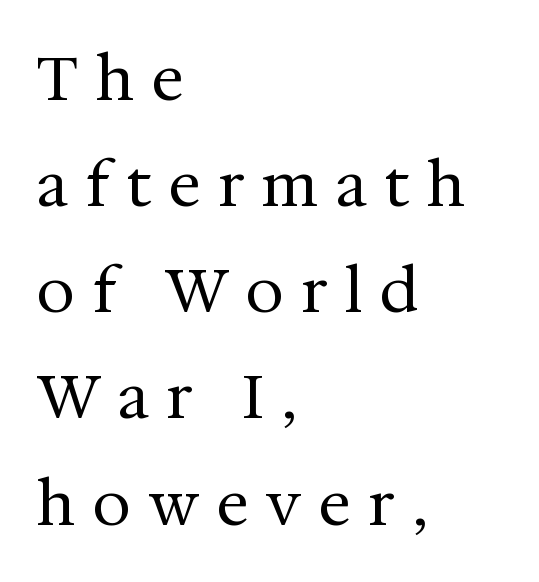
The image shows 61 px regular-weight serif type, upright; set left-aligned, line spacing 1.74x, unusually wide letter spacing (+0.3 em), not underlined; medium stroke contrast and a medium x-height.
